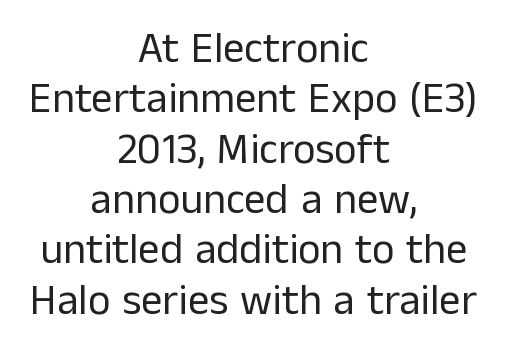
Q: Is the text bold? A: No.
Q: Is the text italic (slanted)? A: No, it is upright.
Q: Is the typeface a serif or a sans-serif typeface? A: Sans-serif.
Q: Is the text underlined? A: No.
Q: How is the paragraph aligned? A: Centered.
Q: Is the spacing between letters normal or unusually wide? A: Normal.
Q: Width (condensed, normal, or wide)? A: Normal.
Q: Stroke contrast? A: Low.
Q: x-height? A: Medium.
Q: Monospaced? A: No.
